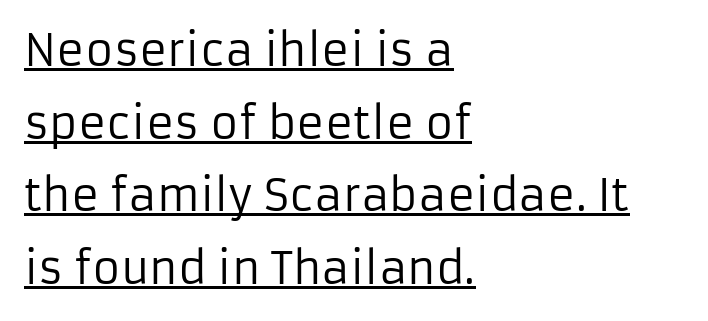
{"serif": "no", "italic": "no", "bold": "no", "weight": "regular", "width": "normal", "stroke_contrast": "low", "x_height": "medium", "monospaced": "no", "underline": "yes", "align": "left", "line_spacing": "normal", "line_spacing_ratio": 1.69, "letter_spacing": "normal", "letter_spacing_em": 0.0, "glyph_px": 43}
